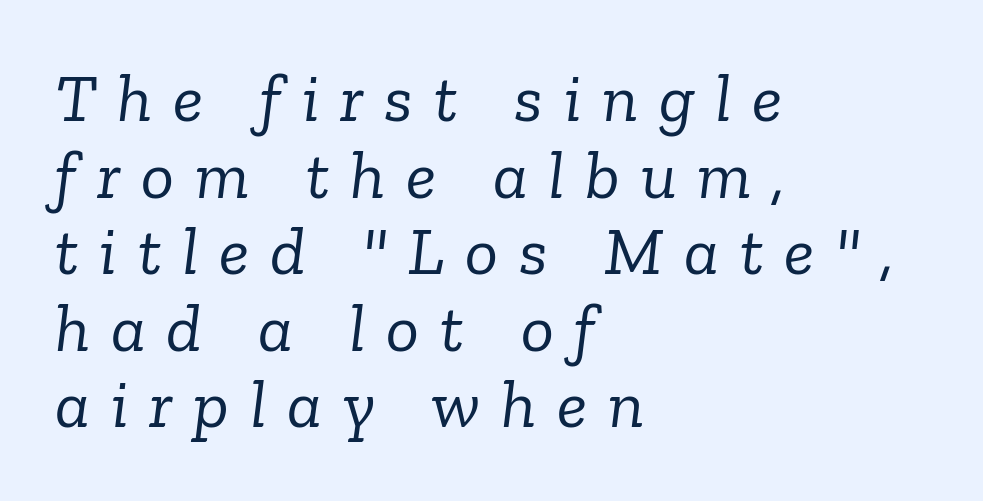
Q: Is the text bold? A: No.
Q: Is the text italic (slanted)? A: Yes, it leans right by about 6 degrees.
Q: Is the typeface a serif or a sans-serif typeface? A: Serif.
Q: Is the text underlined? A: No.
Q: How is the paragraph aligned? A: Left-aligned.
Q: Is the spacing between letters normal or unusually wide? A: Unusually wide.
Q: Is the spacing between lines tight, normal or loose? A: Tight.
Q: Width (condensed, normal, or wide)? A: Normal.
Q: Stroke contrast? A: Low.
Q: x-height? A: Medium.
Q: Monospaced? A: No.
